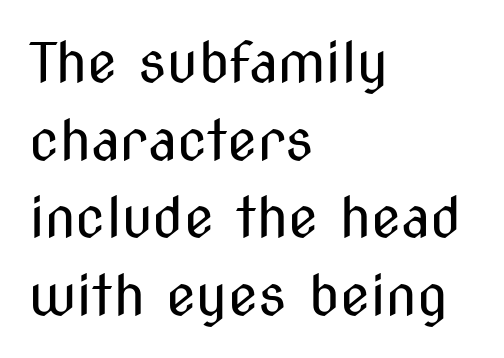
Q: Is the text bold? A: No.
Q: Is the text italic (slanted)? A: No, it is upright.
Q: Is the typeface a serif or a sans-serif typeface? A: Sans-serif.
Q: Is the text underlined? A: No.
Q: How is the paragraph aligned? A: Left-aligned.
Q: Is the spacing between letters normal or unusually wide? A: Normal.
Q: Is the spacing between lines tight, normal or loose? A: Normal.
Q: Width (condensed, normal, or wide)? A: Condensed.
Q: Stroke contrast? A: Medium.
Q: x-height? A: Medium.
Q: Monospaced? A: No.
